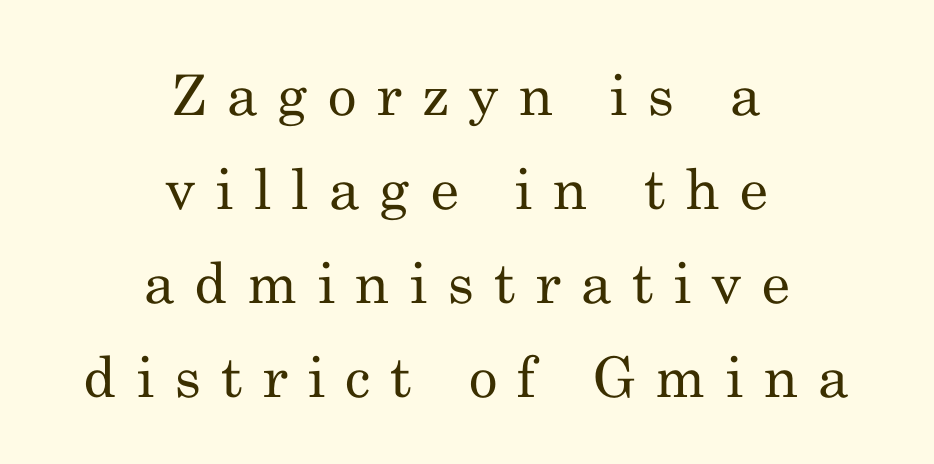
Between one letter and the next there's a generous, obvious gap. Caption: face not bold, strokes unweighted. A serif font was chosen for this passage. Plain, unruled lines of type. Is there much room between lines? A standard amount, neither cramped nor airy. Alignment: centered.
